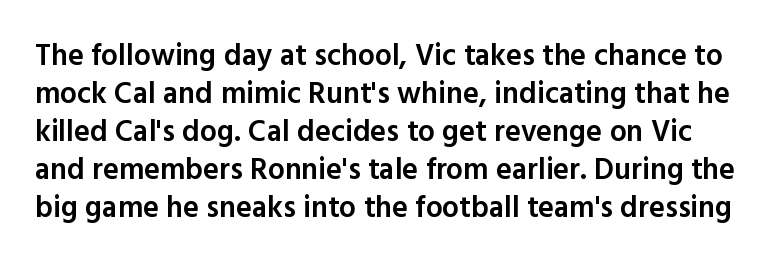
Q: Is the text bold? A: Semi-bold.
Q: Is the text italic (slanted)? A: No, it is upright.
Q: Is the typeface a serif or a sans-serif typeface? A: Sans-serif.
Q: Is the text underlined? A: No.
Q: Is the spacing between letters normal or unusually wide? A: Normal.
Q: Is the spacing between lines tight, normal or loose? A: Normal.
Q: Width (condensed, normal, or wide)? A: Normal.
Q: x-height? A: Medium.
Q: Monospaced? A: No.
